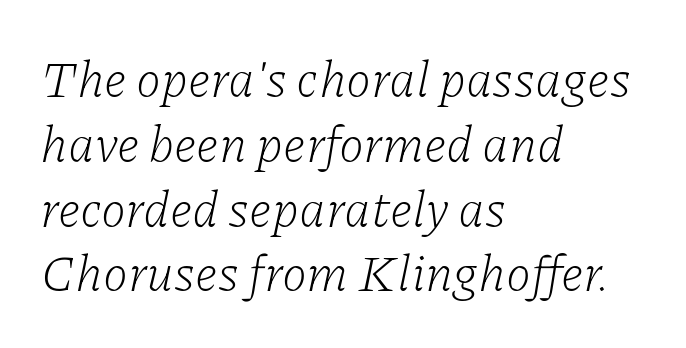
The image shows 51 px light serif type, italic (leaning right); set left-aligned, normal line spacing (1.27x), normal letter spacing, not underlined; low stroke contrast and a medium x-height.
